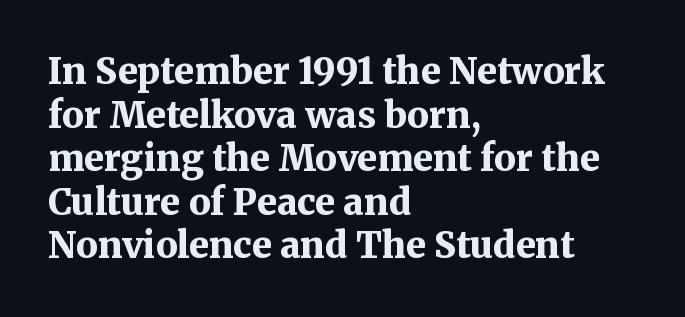
Is this a fixed-width face? No — the glyphs have proportional, varying widths. The face used here is rendered with its standard letterfit. The type family on display is of the serif kind. Alignment: flush left. Nobody drew a line under any word here.
